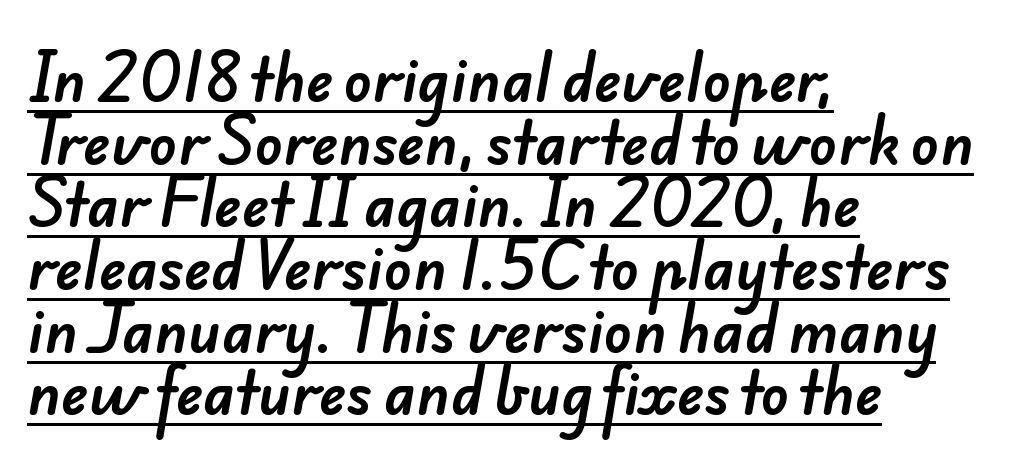
{"serif": "no", "width": "normal", "stroke_contrast": "low", "x_height": "small", "monospaced": "no", "underline": "yes", "align": "left", "line_spacing": "tight", "line_spacing_ratio": 1.08, "letter_spacing": "normal", "letter_spacing_em": 0.0, "glyph_px": 58}
